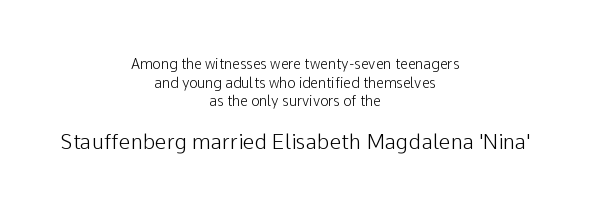
The image shows 21 px text type, upright; set centered, normal line spacing (1.33x), normal letter spacing, not underlined; the second (bottom) block is 1.5x larger.
